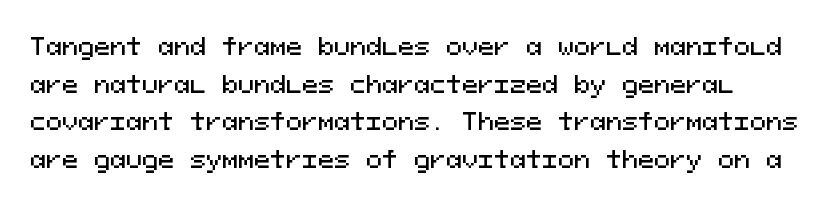
{"italic": "no", "underline": "no", "line_spacing": "normal", "line_spacing_ratio": 1.57, "letter_spacing": "normal", "letter_spacing_em": 0.0, "glyph_px": 24}
